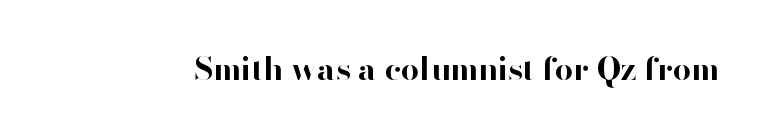
{"serif": "no", "italic": "no", "bold": "yes", "weight": "bold", "width": "normal", "stroke_contrast": "high", "x_height": "small", "monospaced": "no", "underline": "no", "letter_spacing": "normal", "letter_spacing_em": 0.0, "glyph_px": 32}
